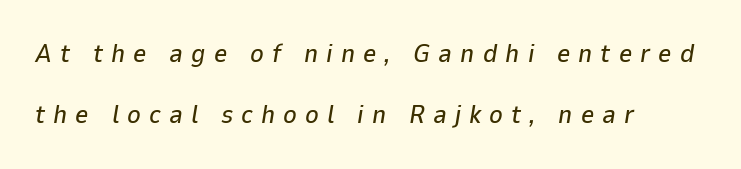
{"italic": "yes", "lean": "right", "slant_degrees": 9, "underline": "no", "align": "left", "line_spacing": "loose", "line_spacing_ratio": 2.35, "letter_spacing": "wide", "letter_spacing_em": 0.31, "glyph_px": 26}
